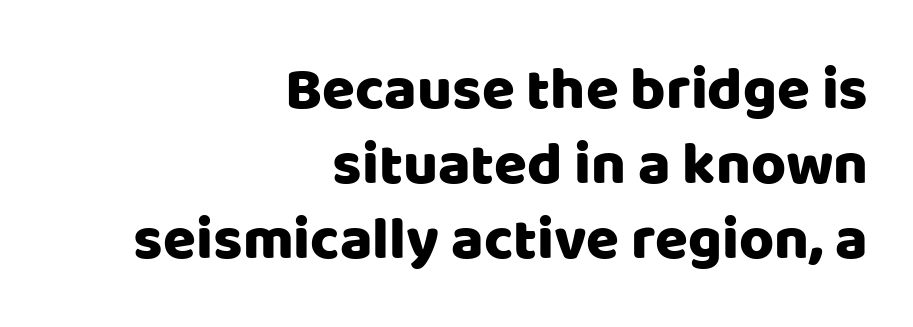
Q: Is the text italic (slanted)? A: No, it is upright.
Q: Is the typeface a serif or a sans-serif typeface? A: Sans-serif.
Q: Is the text underlined? A: No.
Q: How is the paragraph aligned? A: Right-aligned.
Q: Is the spacing between letters normal or unusually wide? A: Normal.
Q: Is the spacing between lines tight, normal or loose? A: Normal.
Q: Width (condensed, normal, or wide)? A: Normal.
Q: Stroke contrast? A: Low.
Q: x-height? A: Large.
Q: Monospaced? A: No.
